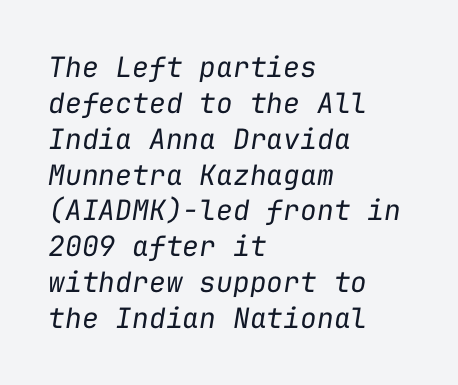
The zone under the glyphs is completely vacant. Notice how the passage keeps a crisp vertical edge on the left only. Is there much room between lines? A standard amount, neither cramped nor airy. This is oblique type, the kind used for emphasis or titles. The cut favours lightness, reaching ordinary text weight at its darkest. Looks like terminal output: every glyph gets an equal slot.
